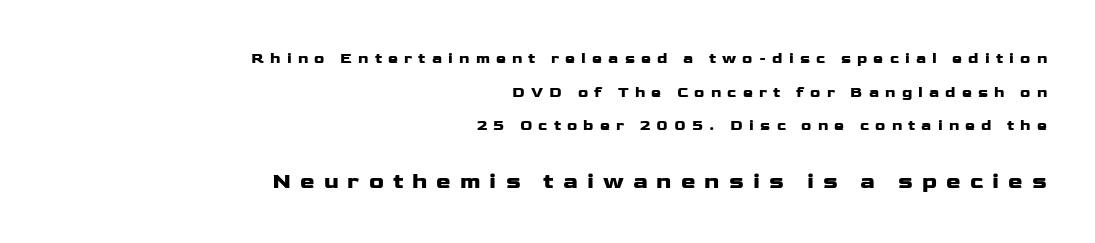
{"italic": "no", "underline": "no", "align": "right", "line_spacing": "loose", "line_spacing_ratio": 2.24, "letter_spacing": "wide", "letter_spacing_em": 0.41, "larger_block": "second", "size_ratio": 1.47, "glyph_px": 22}
